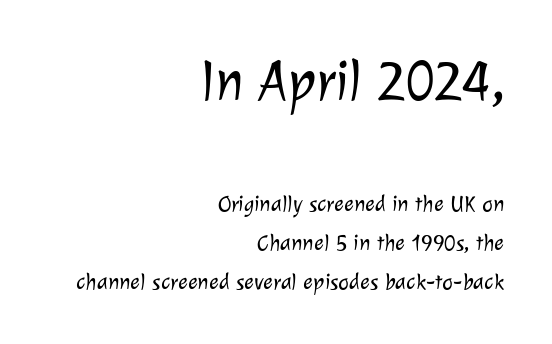
The image shows 57 px light sans-serif type; set right-aligned, normal line spacing (1.69x), normal letter spacing, not underlined; the first (top) block is 2.48x larger; low stroke contrast and a medium x-height.
